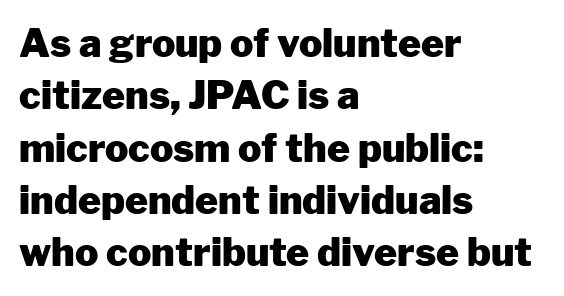
{"serif": "no", "italic": "no", "bold": "yes", "weight": "heavy", "width": "normal", "stroke_contrast": "low", "x_height": "medium", "monospaced": "no", "underline": "no", "align": "left", "line_spacing": "normal", "line_spacing_ratio": 1.34, "letter_spacing": "normal", "letter_spacing_em": 0.0, "glyph_px": 39}
